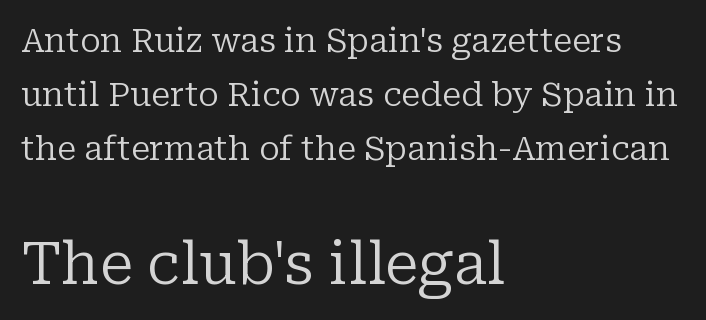
Tracking here is standard; glyphs follow each other at the usual distance. The block of text has a typical density, with ordinary space between rows. The rendering anchors every line to the left-hand side. Heaviness? Minimal to ordinary, like unemphasized prose. Nobody drew a line under any word here.
